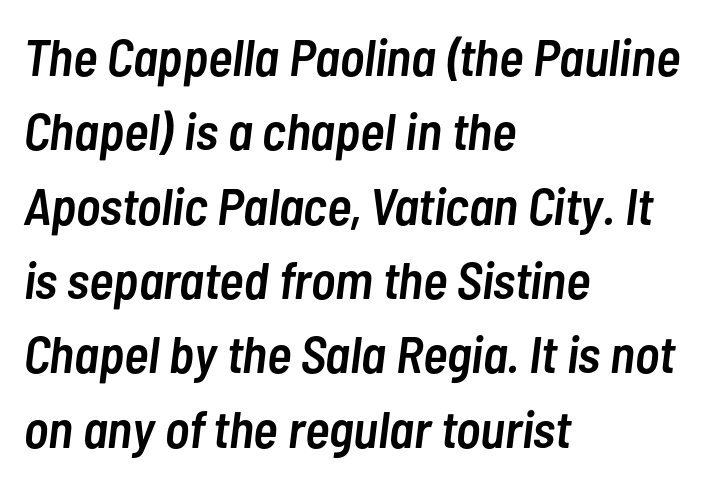
Q: Is the text bold? A: Semi-bold.
Q: Is the text italic (slanted)? A: Yes, it leans right by about 7 degrees.
Q: Is the text underlined? A: No.
Q: How is the paragraph aligned? A: Left-aligned.
Q: Is the spacing between letters normal or unusually wide? A: Normal.
Q: Is the spacing between lines tight, normal or loose? A: Normal.
Q: Width (condensed, normal, or wide)? A: Condensed.
Q: Stroke contrast? A: Low.
Q: x-height? A: Medium.
Q: Monospaced? A: No.
